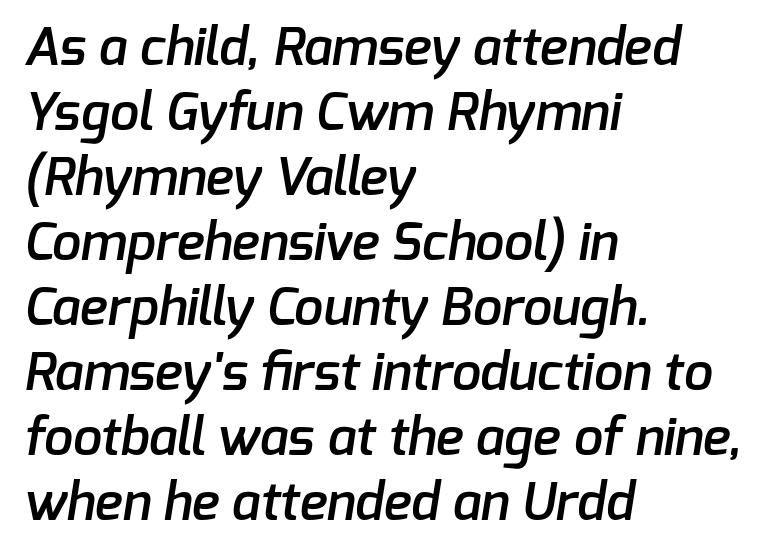
The image shows 52 px semibold sans-serif type; set left-aligned, normal line spacing (1.25x), normal letter spacing, not underlined; low stroke contrast and a medium x-height.
